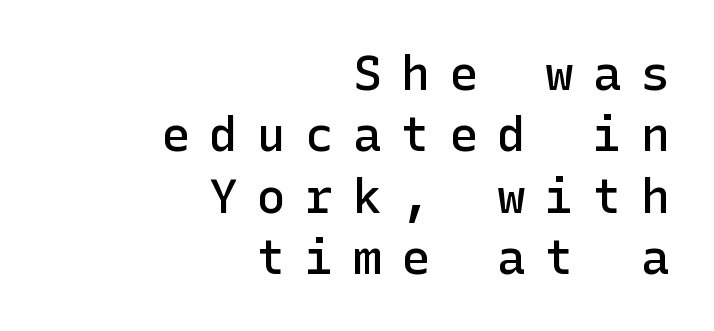
The image shows 48 px semibold sans-serif type, upright; set right-aligned, normal line spacing (1.28x), unusually wide letter spacing (+0.4 em), not underlined; low stroke contrast and a medium x-height.
